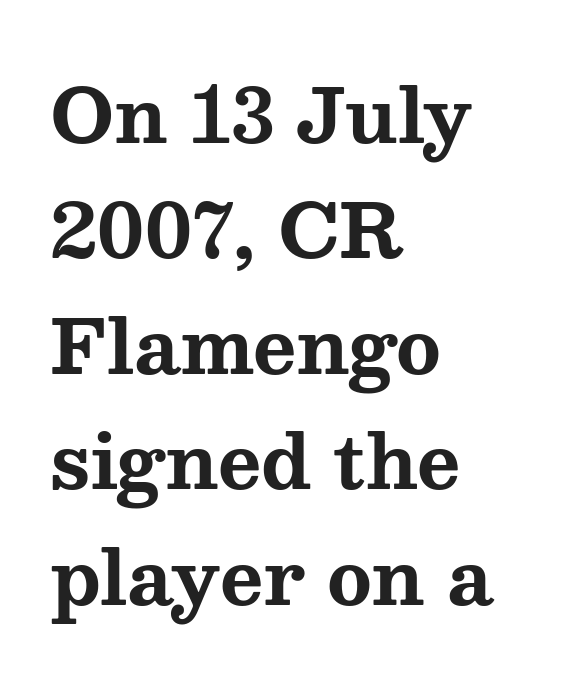
The image shows 74 px bold, wide serif type, upright; set left-aligned, normal line spacing (1.56x), normal letter spacing, not underlined; medium stroke contrast and a medium x-height.
